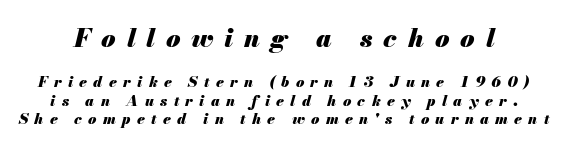
{"italic": "yes", "lean": "right", "slant_degrees": 13, "bold": "yes", "underline": "no", "line_spacing_ratio": 1.24, "letter_spacing": "wide", "letter_spacing_em": 0.42, "larger_block": "first", "size_ratio": 1.73, "glyph_px": 26}
